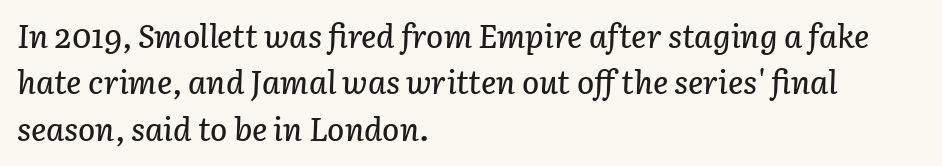
The image shows 32 px text type, italic (leaning right); set left-aligned, normal line spacing (1.45x), normal letter spacing, not underlined; low stroke contrast and a medium x-height.
